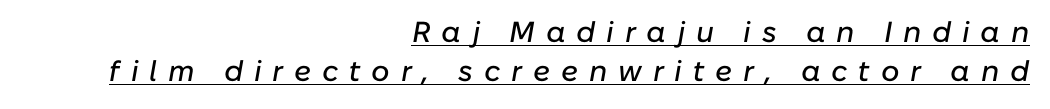
The passage shown is typed in a proportional face where columns would drift. Observe the lean: these are italic letterforms. Glyph-to-glyph distance is far greater than everyday printed text. Compared with typical paragraphs, the rows here are spaced about the same. The glyphs are accompanied by a horizontal stroke just below them.
